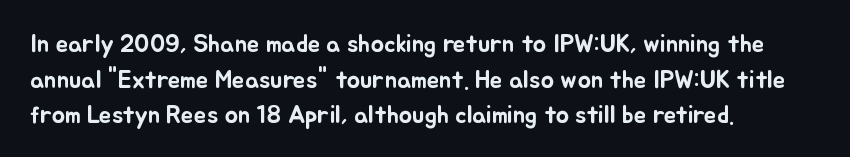
The image shows 25 px text type, upright; set left-aligned, normal line spacing (1.43x), normal letter spacing, not underlined.
